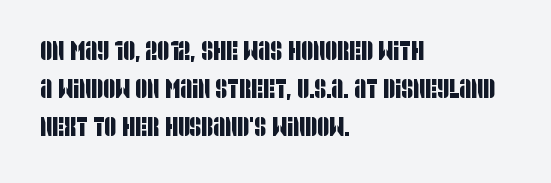
Q: Is the text underlined? A: No.
Q: How is the paragraph aligned? A: Left-aligned.
Q: Is the spacing between letters normal or unusually wide? A: Normal.
Q: Is the spacing between lines tight, normal or loose? A: Normal.
